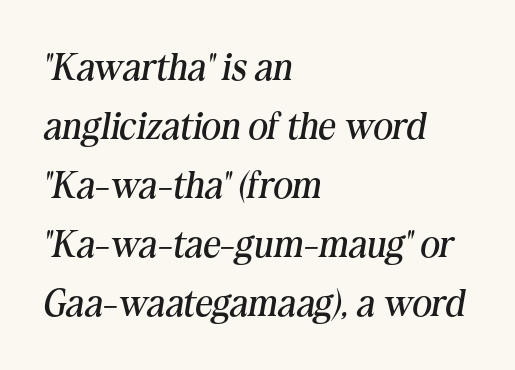
{"serif": "yes", "italic": "yes", "lean": "right", "slant_degrees": 10, "bold": "no", "weight": "regular", "width": "normal", "stroke_contrast": "medium", "x_height": "medium", "monospaced": "no", "underline": "no", "align": "left", "line_spacing": "normal", "line_spacing_ratio": 1.55, "letter_spacing": "normal", "letter_spacing_em": 0.0, "glyph_px": 38}
